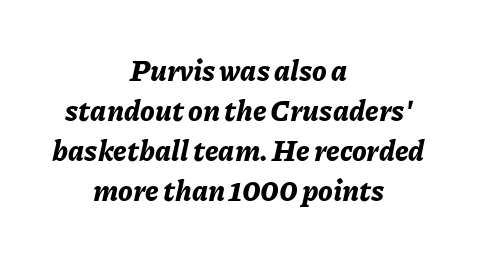
Q: Is the text bold? A: Yes.
Q: Is the text italic (slanted)? A: Yes, it leans right by about 11 degrees.
Q: Is the text underlined? A: No.
Q: How is the paragraph aligned? A: Centered.
Q: Is the spacing between letters normal or unusually wide? A: Normal.
Q: Is the spacing between lines tight, normal or loose? A: Normal.
Q: Width (condensed, normal, or wide)? A: Normal.
Q: Stroke contrast? A: Low.
Q: x-height? A: Medium.
Q: Monospaced? A: No.
